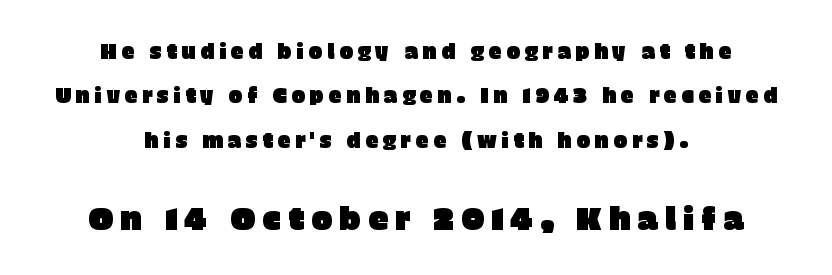
{"serif": "no", "italic": "no", "width": "normal", "stroke_contrast": "low", "x_height": "large", "monospaced": "no", "underline": "no", "align": "center", "line_spacing": "loose", "line_spacing_ratio": 2.11, "letter_spacing": "wide", "letter_spacing_em": 0.21, "larger_block": "second", "size_ratio": 1.52, "glyph_px": 32}
